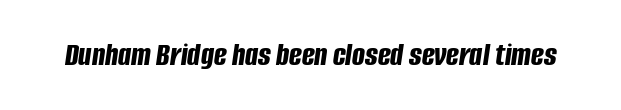
Q: Is the text bold? A: Yes.
Q: Is the text italic (slanted)? A: Yes, it leans right by about 8 degrees.
Q: Is the text underlined? A: No.
Q: Is the spacing between letters normal or unusually wide? A: Normal.
Q: Width (condensed, normal, or wide)? A: Condensed.
Q: Stroke contrast? A: Low.
Q: x-height? A: Large.
Q: Monospaced? A: No.
